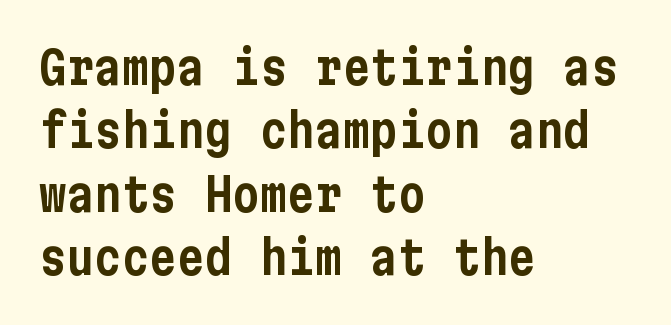
Spacing between characters is what you'd get straight out of the box. The type sits square on the baseline with zero lean. Rule under the text: the space is simply empty. Nothing sits at the stroke ends, so this counts as sans-serif. Alignment: flush left.
